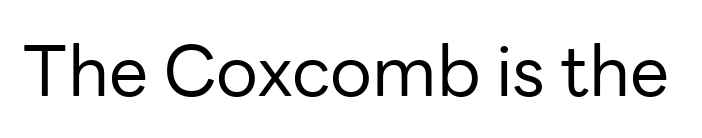
{"serif": "no", "italic": "no", "bold": "no", "weight": "regular", "width": "normal", "stroke_contrast": "low", "x_height": "medium", "monospaced": "no", "underline": "no", "letter_spacing": "normal", "letter_spacing_em": 0.0, "glyph_px": 70}
